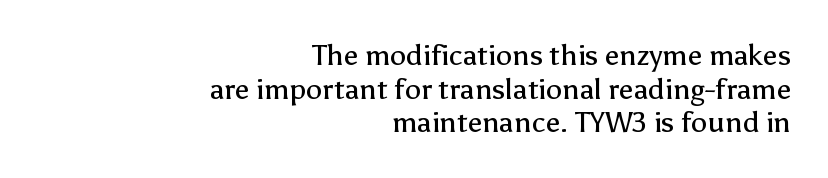
Q: Is the text bold? A: No.
Q: Is the text italic (slanted)? A: No, it is upright.
Q: Is the typeface a serif or a sans-serif typeface? A: Sans-serif.
Q: Is the text underlined? A: No.
Q: How is the paragraph aligned? A: Right-aligned.
Q: Is the spacing between letters normal or unusually wide? A: Normal.
Q: Width (condensed, normal, or wide)? A: Normal.
Q: Stroke contrast? A: Low.
Q: x-height? A: Medium.
Q: Monospaced? A: No.
